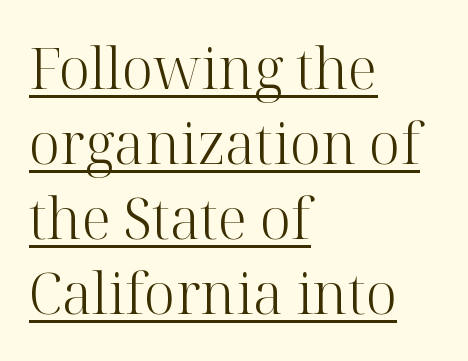
The image shows 56 px light serif type, upright; set left-aligned, normal line spacing (1.34x), normal letter spacing, underlined; high stroke contrast and a medium x-height.
